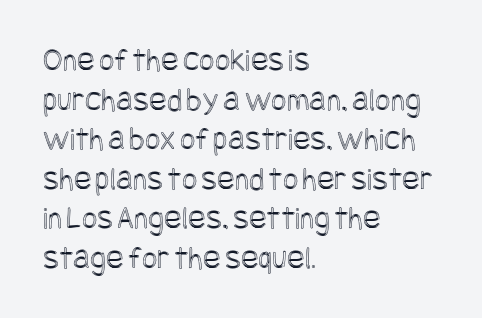
Q: Is the text italic (slanted)? A: No, it is upright.
Q: Is the text underlined? A: No.
Q: How is the paragraph aligned? A: Left-aligned.
Q: Is the spacing between letters normal or unusually wide? A: Normal.
Q: Width (condensed, normal, or wide)? A: Condensed.
Q: x-height? A: Large.
